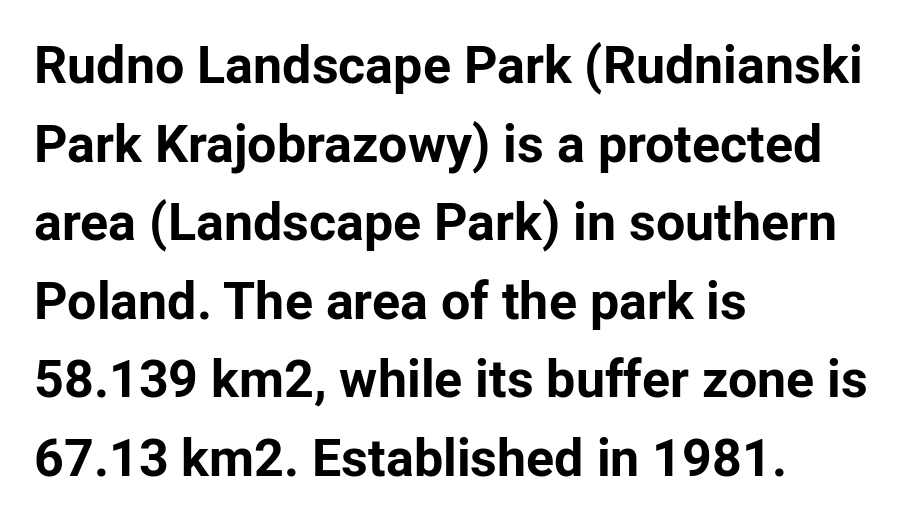
Q: Is the text bold? A: Yes.
Q: Is the text italic (slanted)? A: No, it is upright.
Q: Is the typeface a serif or a sans-serif typeface? A: Sans-serif.
Q: Is the text underlined? A: No.
Q: How is the paragraph aligned? A: Left-aligned.
Q: Is the spacing between letters normal or unusually wide? A: Normal.
Q: Is the spacing between lines tight, normal or loose? A: Normal.
Q: Width (condensed, normal, or wide)? A: Normal.
Q: Stroke contrast? A: Low.
Q: x-height? A: Medium.
Q: Monospaced? A: No.
